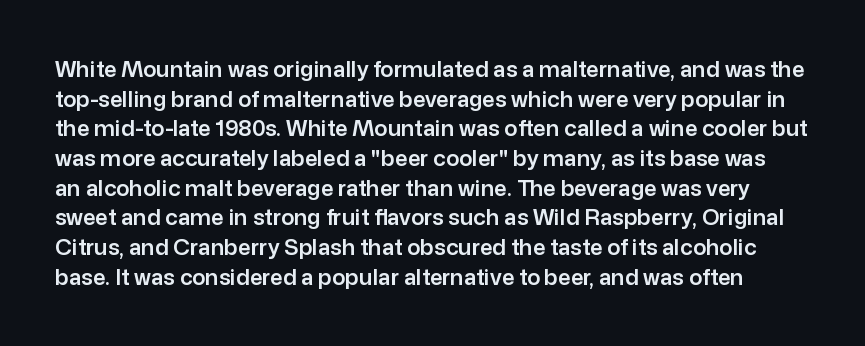
{"italic": "no", "underline": "no", "line_spacing": "normal", "line_spacing_ratio": 1.35, "letter_spacing": "normal", "letter_spacing_em": 0.0, "glyph_px": 22}
